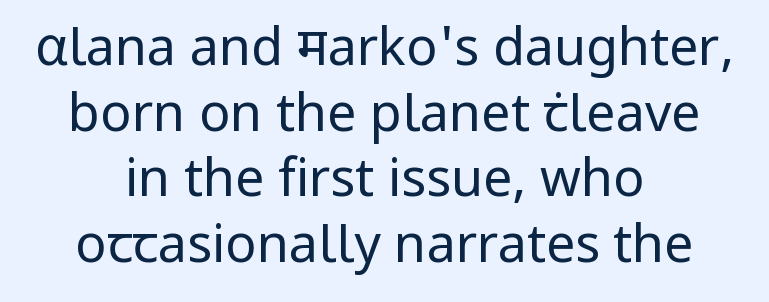
Q: Is the text bold? A: No.
Q: Is the text italic (slanted)? A: No, it is upright.
Q: Is the typeface a serif or a sans-serif typeface? A: Sans-serif.
Q: Is the text underlined? A: No.
Q: How is the paragraph aligned? A: Centered.
Q: Is the spacing between letters normal or unusually wide? A: Normal.
Q: Is the spacing between lines tight, normal or loose? A: Normal.
Q: Width (condensed, normal, or wide)? A: Normal.
Q: Stroke contrast? A: Low.
Q: x-height? A: Medium.
Q: Monospaced? A: No.
